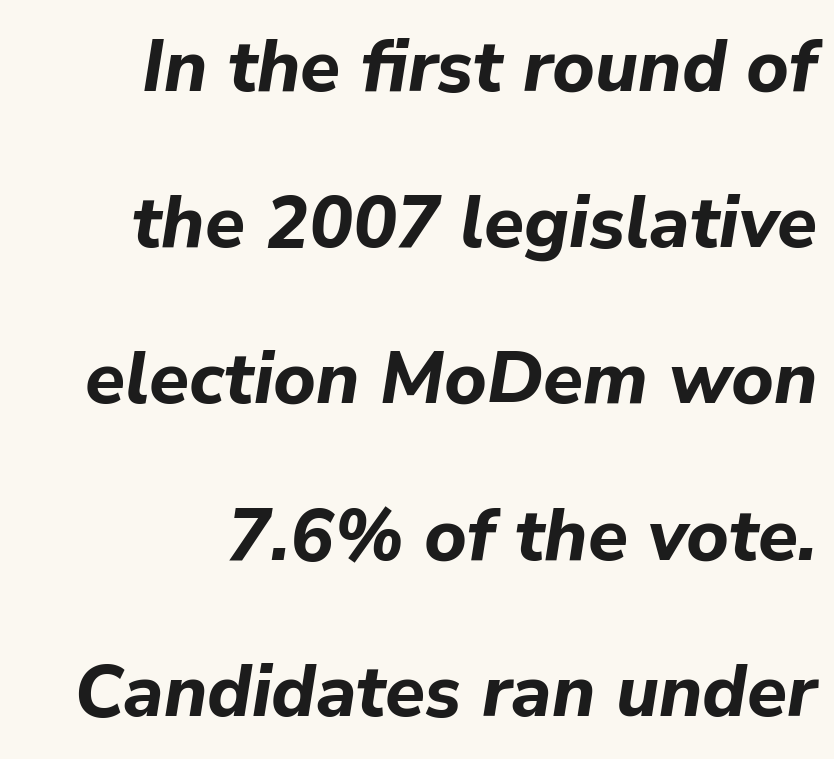
Spacing verdict: proportional, widths tailored to each character. A typesetter would call this leading open, well beyond the default. Every letter is thick-stroked: bold, no question. Between one letter and the next there's only the usual sliver of space. Caption: multi-line text, flush right, ragged left. Designer's note — italics engaged.
